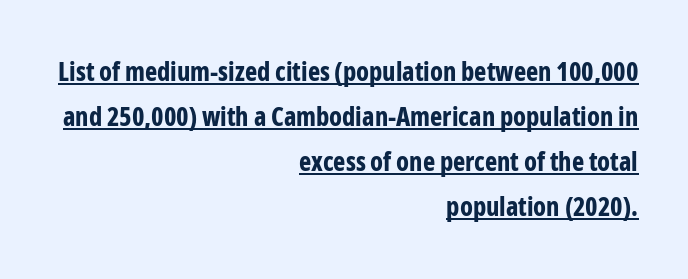
The image shows 26 px bold type, upright; set right-aligned, line spacing 1.73x, normal letter spacing, underlined.
